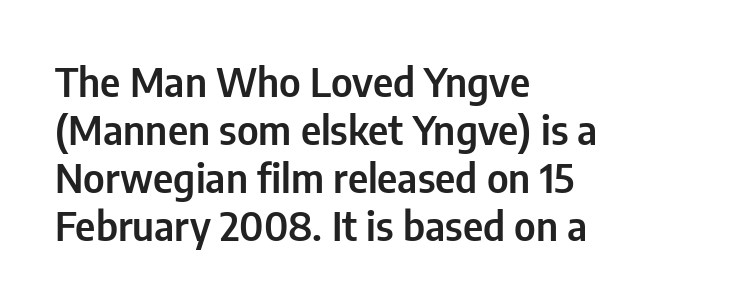
The image shows 40 px condensed sans-serif type, upright; set left-aligned, line spacing 1.2x, normal letter spacing, not underlined; low stroke contrast and a medium x-height.
